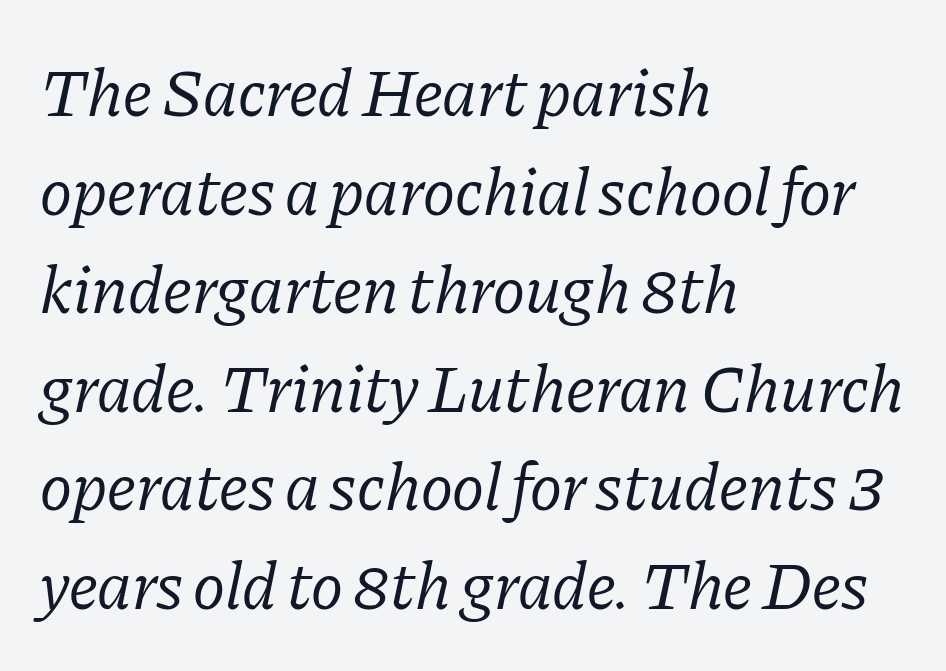
{"serif": "yes", "italic": "yes", "lean": "right", "slant_degrees": 11, "bold": "no", "weight": "regular", "width": "normal", "stroke_contrast": "low", "x_height": "medium", "monospaced": "no", "underline": "no", "align": "left", "line_spacing": "normal", "line_spacing_ratio": 1.45, "letter_spacing": "normal", "letter_spacing_em": 0.0, "glyph_px": 68}
